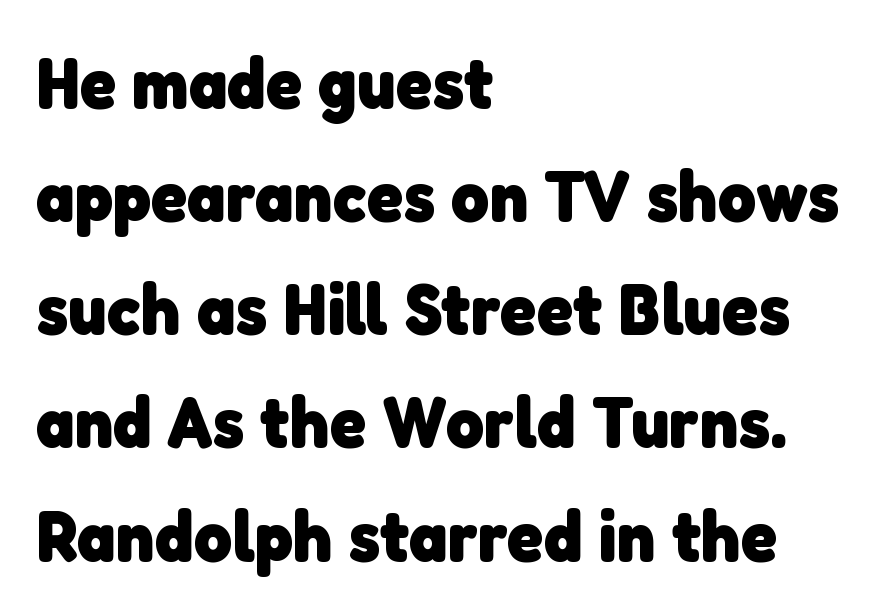
The image shows 73 px heavy sans-serif type; set left-aligned, normal line spacing (1.55x), normal letter spacing, not underlined; low stroke contrast and a medium x-height.
